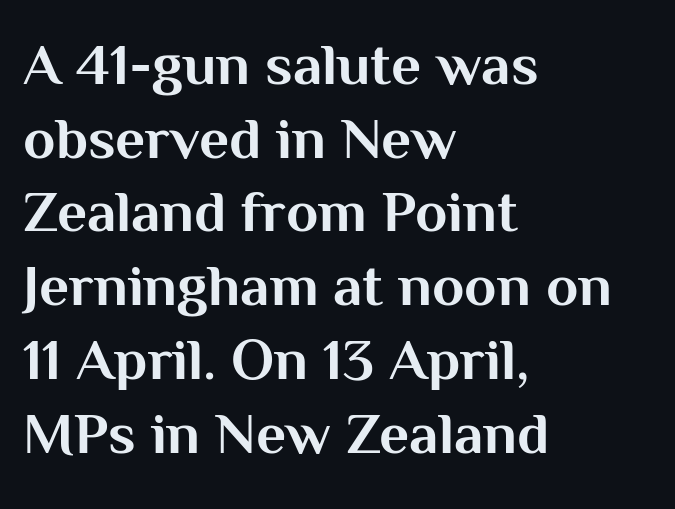
A typesetter would mark this as roman, not italic. The foot of each line stays bare and open. Where is the straight margin? On the left. Summary of vertical rhythm: regular, with standard interline spacing. Honestly, the letter spacing is just normal — you wouldn't notice it. The text was rendered using a sans face with plain stroke endings.
